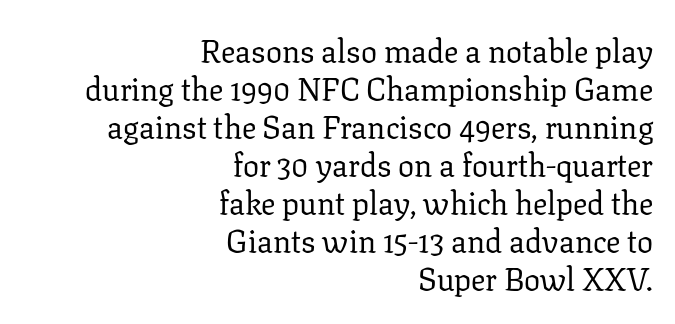
Teacher's note: observe the even right margin — that is flush-right alignment. The space directly below the letters is spotless. This rendering employs a face with finishing strokes, i.e., a serif. The specimen reads as upright at a glance. Think of a printed novel: that variable character pitch is what you see here.
